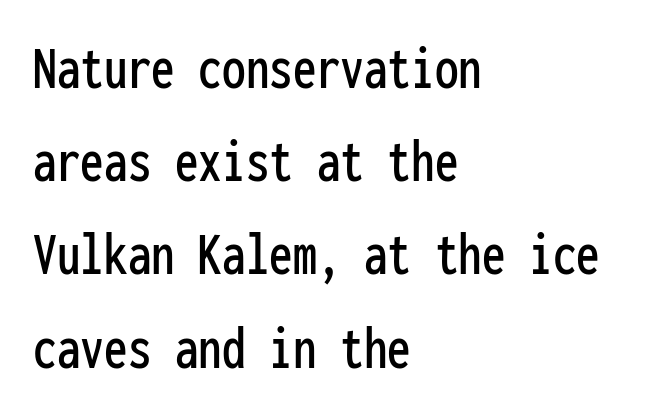
Q: Is the text italic (slanted)? A: No, it is upright.
Q: Is the typeface a serif or a sans-serif typeface? A: Sans-serif.
Q: Is the text underlined? A: No.
Q: How is the paragraph aligned? A: Left-aligned.
Q: Is the spacing between letters normal or unusually wide? A: Normal.
Q: Is the spacing between lines tight, normal or loose? A: Normal.
Q: Width (condensed, normal, or wide)? A: Condensed.
Q: Stroke contrast? A: Low.
Q: x-height? A: Medium.
Q: Monospaced? A: Yes.
